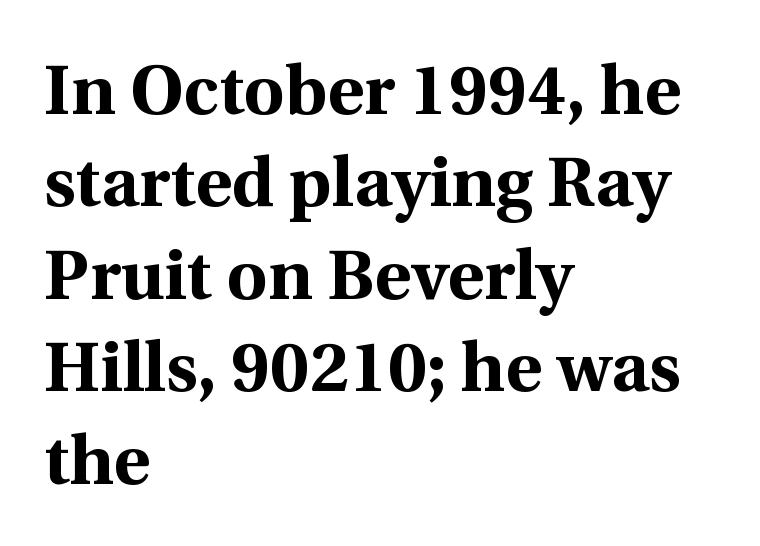
{"serif": "yes", "italic": "no", "bold": "yes", "weight": "bold", "width": "normal", "x_height": "medium", "monospaced": "no", "underline": "no", "align": "left", "line_spacing": "normal", "line_spacing_ratio": 1.32, "letter_spacing": "normal", "letter_spacing_em": 0.0, "glyph_px": 70}
